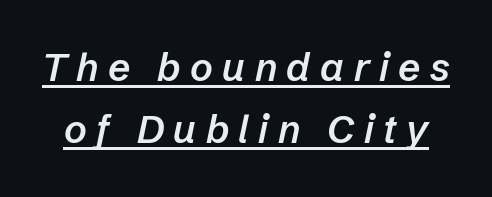
{"italic": "yes", "lean": "right", "slant_degrees": 12, "bold": "semi", "weight": "semibold", "width": "normal", "stroke_contrast": "low", "x_height": "medium", "monospaced": "no", "underline": "yes", "line_spacing": "normal", "line_spacing_ratio": 1.59, "letter_spacing": "wide", "letter_spacing_em": 0.24, "glyph_px": 39}
